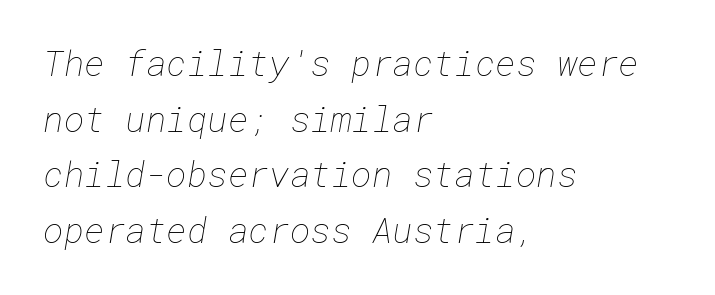
{"bold": "no", "weight": "thin", "width": "normal", "stroke_contrast": "low", "x_height": "medium", "underline": "no", "align": "left", "line_spacing": "normal", "line_spacing_ratio": 1.59, "letter_spacing": "normal", "letter_spacing_em": 0.0, "glyph_px": 35}
